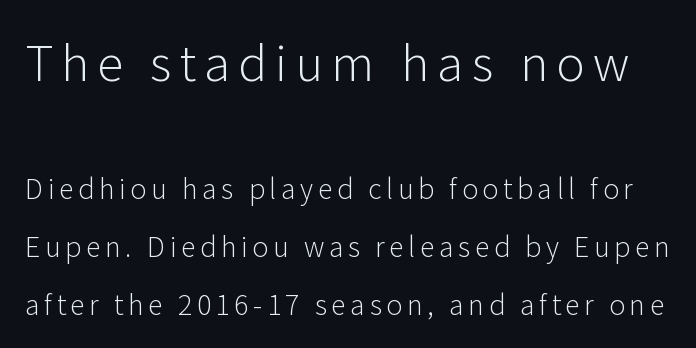
Posture: vertical. The face used here is a sans, in the tradition of grotesques and geometrics. The space directly below the letters is spotless. Nothing heavy about these letters — not bold at all. The rendering uses natural spacing where letterforms have individual widths.
